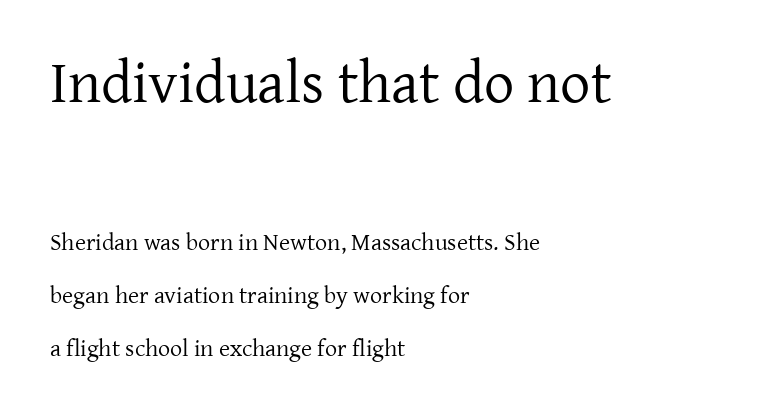
The image shows 60 px regular-weight serif type, upright; set left-aligned, loose line spacing (2.19x), normal letter spacing, not underlined; the first (top) block is 2.5x larger; low stroke contrast and a medium x-height.
